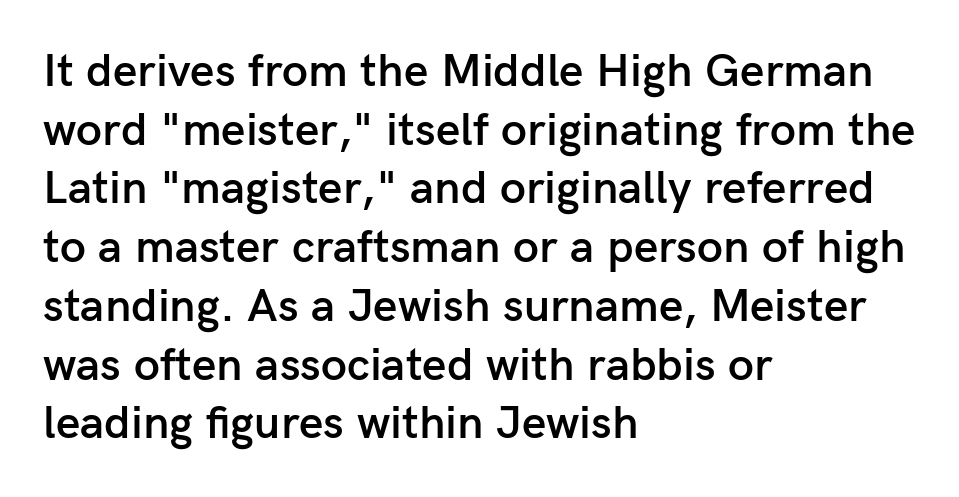
Q: Is the text bold? A: Semi-bold.
Q: Is the text italic (slanted)? A: No, it is upright.
Q: Is the typeface a serif or a sans-serif typeface? A: Sans-serif.
Q: Is the text underlined? A: No.
Q: How is the paragraph aligned? A: Left-aligned.
Q: Is the spacing between letters normal or unusually wide? A: Normal.
Q: Is the spacing between lines tight, normal or loose? A: Normal.
Q: Width (condensed, normal, or wide)? A: Normal.
Q: Stroke contrast? A: Low.
Q: x-height? A: Medium.
Q: Monospaced? A: No.
